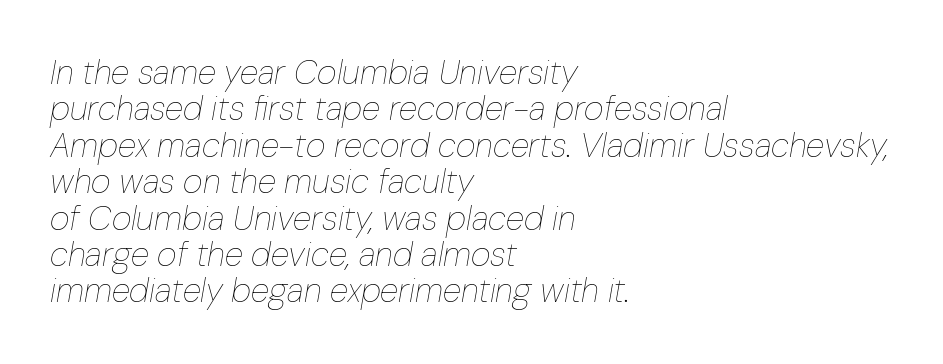
Q: Is the text bold? A: No.
Q: Is the text italic (slanted)? A: Yes, it leans right by about 10 degrees.
Q: Is the text underlined? A: No.
Q: How is the paragraph aligned? A: Left-aligned.
Q: Is the spacing between letters normal or unusually wide? A: Normal.
Q: Is the spacing between lines tight, normal or loose? A: Tight.
Q: Width (condensed, normal, or wide)? A: Condensed.
Q: Stroke contrast? A: Low.
Q: x-height? A: Medium.
Q: Monospaced? A: No.
